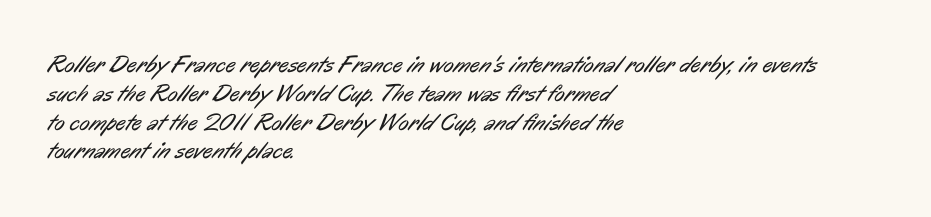
Q: Is the text bold? A: No.
Q: Is the text underlined? A: No.
Q: How is the paragraph aligned? A: Left-aligned.
Q: Is the spacing between letters normal or unusually wide? A: Normal.
